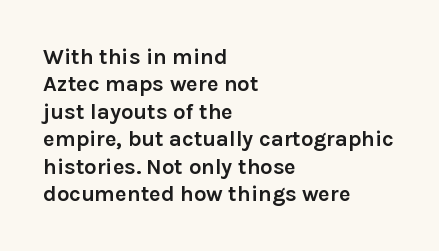
{"italic": "no", "bold": "yes", "underline": "no", "align": "left", "line_spacing": "normal", "line_spacing_ratio": 1.25, "letter_spacing": "normal", "letter_spacing_em": 0.0, "glyph_px": 22}
